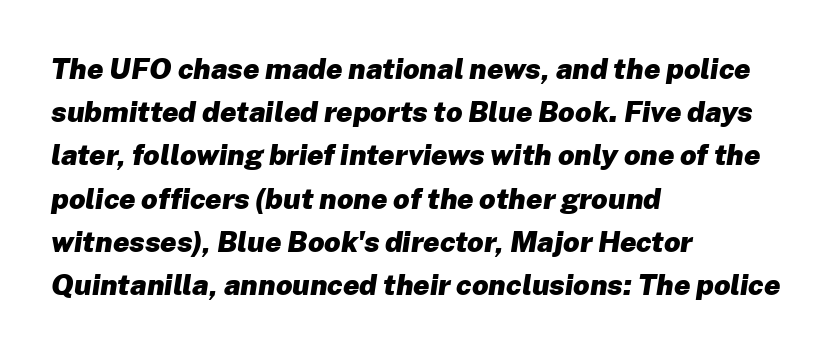
The space beneath each line is pristine and unruled. Notice how the passage keeps a crisp vertical edge on the left only. Each letter keeps its own natural width here, so spacing adapts to shape. Strong, thick strokes mark this as bold type. Honestly, the row spacing looks completely unremarkable.
